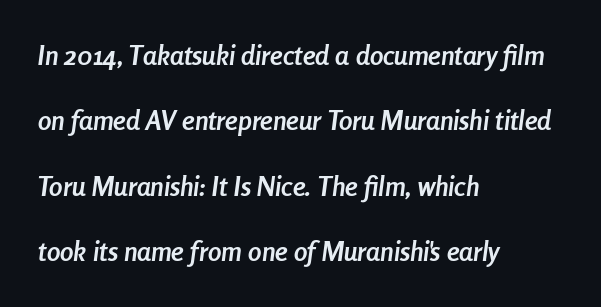
{"italic": "yes", "lean": "right", "slant_degrees": 8, "bold": "yes", "underline": "no", "align": "left", "line_spacing": "loose", "line_spacing_ratio": 2.42, "letter_spacing": "normal", "letter_spacing_em": 0.0, "glyph_px": 27}
